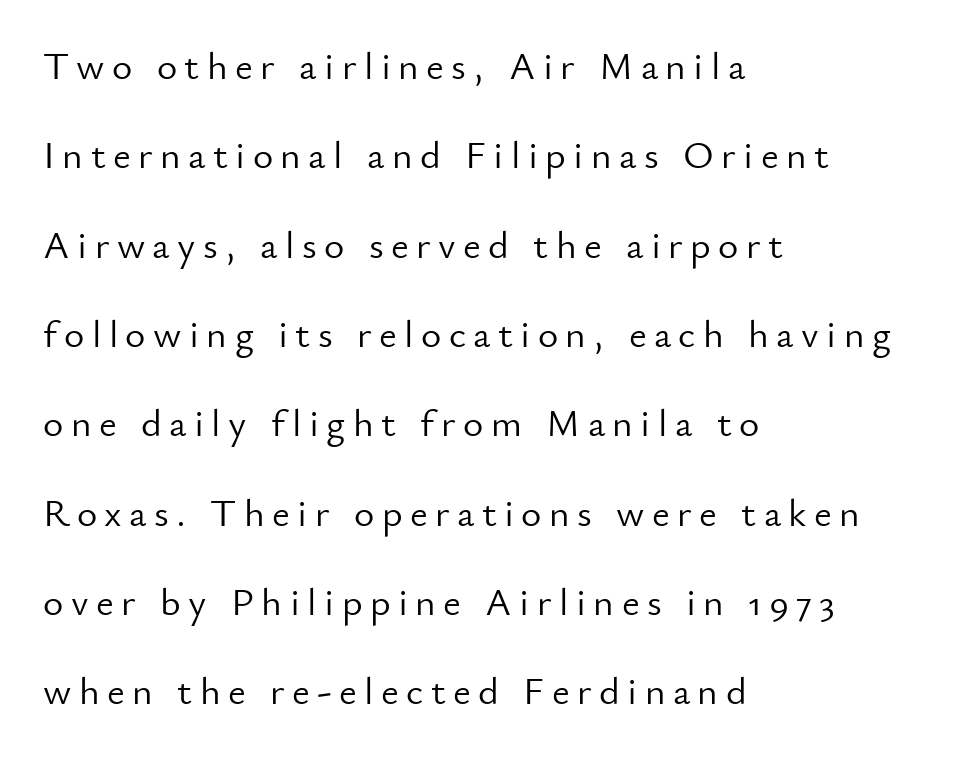
{"serif": "no", "italic": "no", "bold": "no", "weight": "light", "width": "normal", "stroke_contrast": "low", "x_height": "small", "monospaced": "no", "underline": "no", "align": "left", "line_spacing": "loose", "line_spacing_ratio": 2.29, "glyph_px": 39}
